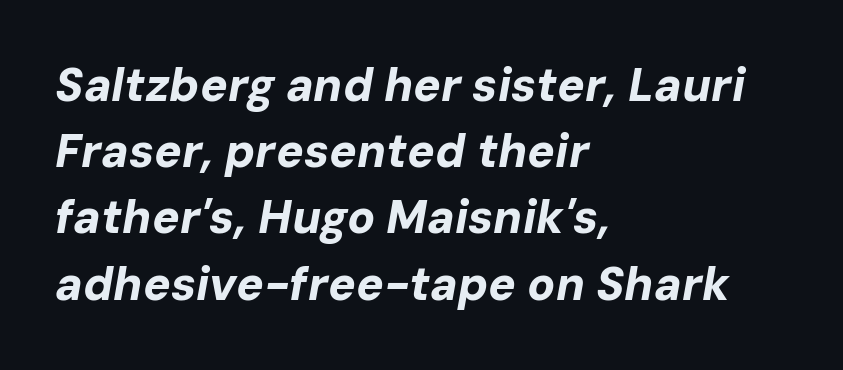
{"italic": "yes", "lean": "right", "slant_degrees": 10, "bold": "yes", "weight": "bold", "width": "normal", "stroke_contrast": "low", "x_height": "medium", "monospaced": "no", "underline": "no", "align": "left", "line_spacing": "normal", "line_spacing_ratio": 1.44, "letter_spacing": "normal", "letter_spacing_em": 0.0, "glyph_px": 46}
